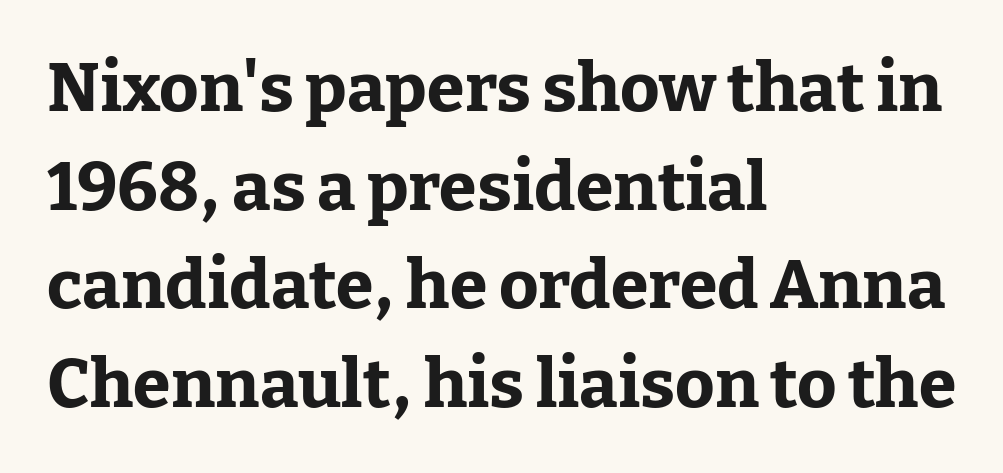
Q: Is the text bold? A: Yes.
Q: Is the text italic (slanted)? A: No, it is upright.
Q: Is the typeface a serif or a sans-serif typeface? A: Serif.
Q: Is the text underlined? A: No.
Q: How is the paragraph aligned? A: Left-aligned.
Q: Is the spacing between letters normal or unusually wide? A: Normal.
Q: Is the spacing between lines tight, normal or loose? A: Normal.
Q: Width (condensed, normal, or wide)? A: Normal.
Q: Stroke contrast? A: Low.
Q: x-height? A: Medium.
Q: Monospaced? A: No.
